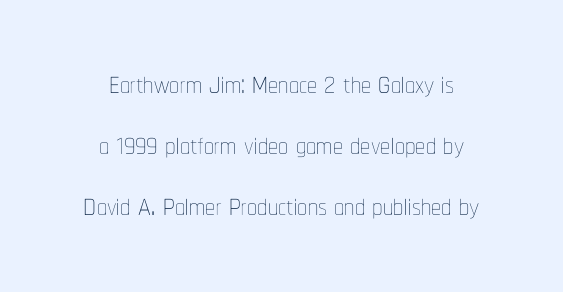
{"italic": "no", "bold": "no", "weight": "thin", "width": "condensed", "stroke_contrast": "low", "x_height": "medium", "monospaced": "no", "underline": "no", "align": "center", "line_spacing": "normal", "line_spacing_ratio": 1.52, "letter_spacing": "normal", "letter_spacing_em": 0.0, "glyph_px": 40}
